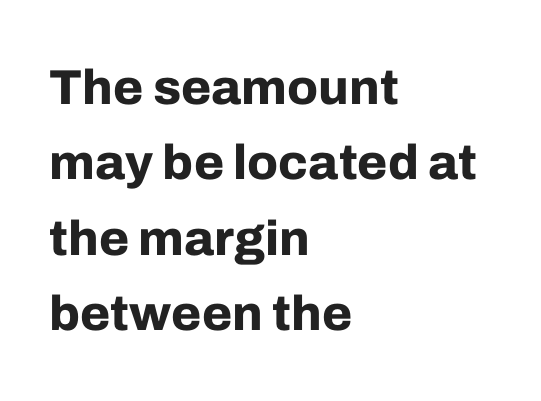
Q: Is the text bold? A: Yes.
Q: Is the text italic (slanted)? A: No, it is upright.
Q: Is the typeface a serif or a sans-serif typeface? A: Sans-serif.
Q: Is the text underlined? A: No.
Q: How is the paragraph aligned? A: Left-aligned.
Q: Is the spacing between letters normal or unusually wide? A: Normal.
Q: Is the spacing between lines tight, normal or loose? A: Normal.
Q: Width (condensed, normal, or wide)? A: Normal.
Q: Stroke contrast? A: Low.
Q: x-height? A: Medium.
Q: Monospaced? A: No.
